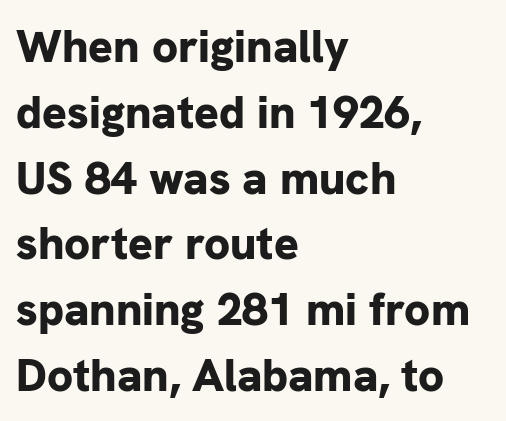
Q: Is the text bold? A: Yes.
Q: Is the text italic (slanted)? A: No, it is upright.
Q: Is the typeface a serif or a sans-serif typeface? A: Sans-serif.
Q: Is the text underlined? A: No.
Q: How is the paragraph aligned? A: Left-aligned.
Q: Is the spacing between letters normal or unusually wide? A: Normal.
Q: Is the spacing between lines tight, normal or loose? A: Normal.
Q: Width (condensed, normal, or wide)? A: Normal.
Q: Stroke contrast? A: Low.
Q: x-height? A: Medium.
Q: Monospaced? A: No.
